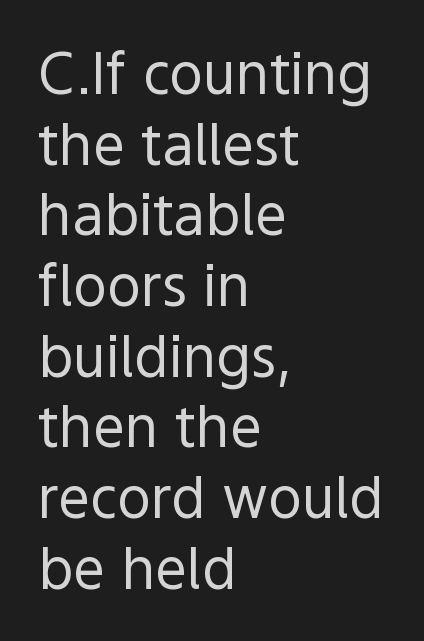
Q: Is the text bold? A: No.
Q: Is the text italic (slanted)? A: No, it is upright.
Q: Is the typeface a serif or a sans-serif typeface? A: Sans-serif.
Q: Is the text underlined? A: No.
Q: How is the paragraph aligned? A: Left-aligned.
Q: Is the spacing between letters normal or unusually wide? A: Normal.
Q: Width (condensed, normal, or wide)? A: Normal.
Q: x-height? A: Medium.
Q: Monospaced? A: No.
